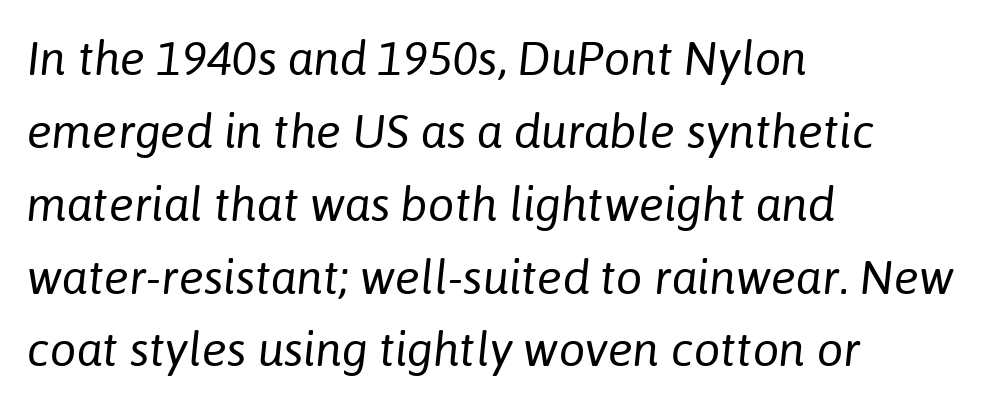
Visually the block forms a straight wall on the left and a jagged coastline on the right. How would I describe the line gaps? Plain and ordinary. Does the lettering tilt? It does — this is italic. Is the stroke heavy? The answer is a plain regular-or-lighter. Character widths vary here, with narrow letters taking less room than wide ones.
